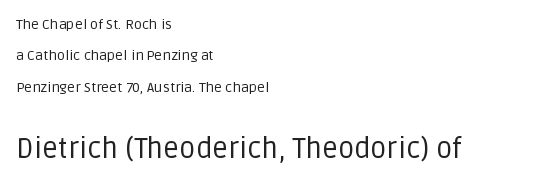
{"serif": "no", "italic": "no", "bold": "no", "weight": "regular", "width": "normal", "stroke_contrast": "low", "x_height": "large", "monospaced": "no", "underline": "no", "align": "left", "line_spacing": "loose", "line_spacing_ratio": 2.24, "letter_spacing": "normal", "letter_spacing_em": 0.0, "larger_block": "second", "size_ratio": 2.0, "glyph_px": 28}
